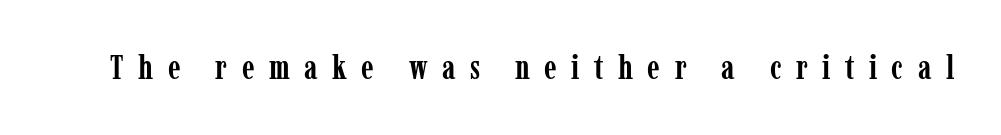
{"serif": "yes", "italic": "no", "bold": "yes", "weight": "semibold", "width": "condensed", "stroke_contrast": "low", "x_height": "medium", "monospaced": "no", "underline": "no", "letter_spacing": "wide", "letter_spacing_em": 0.44, "glyph_px": 33}
